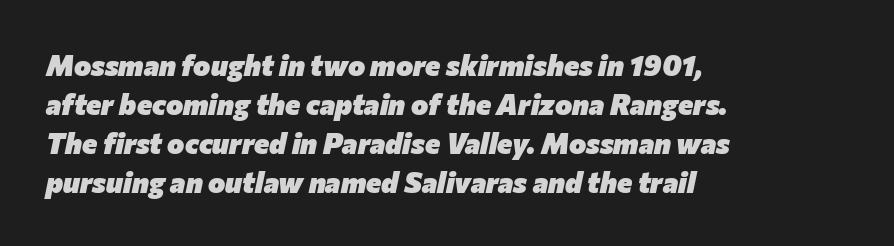
Q: Is the text bold? A: Yes.
Q: Is the text italic (slanted)? A: Yes, it leans right by about 12 degrees.
Q: Is the text underlined? A: No.
Q: How is the paragraph aligned? A: Left-aligned.
Q: Is the spacing between letters normal or unusually wide? A: Normal.
Q: Is the spacing between lines tight, normal or loose? A: Normal.
Q: Width (condensed, normal, or wide)? A: Normal.
Q: Stroke contrast? A: Low.
Q: x-height? A: Medium.
Q: Monospaced? A: No.
